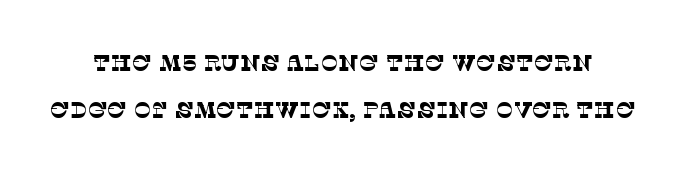
Q: Is the text bold? A: No.
Q: Is the text underlined? A: No.
Q: Is the spacing between letters normal or unusually wide? A: Normal.
Q: Is the spacing between lines tight, normal or loose? A: Loose.
